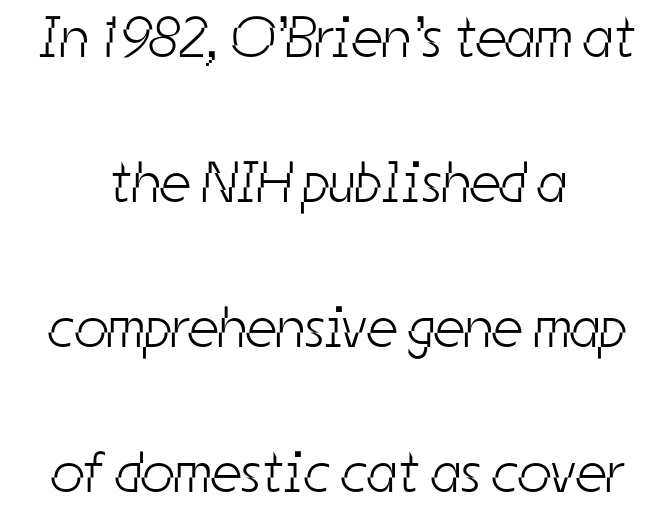
The image shows 58 px light, condensed sans-serif type; set centered, loose line spacing (2.5x), normal letter spacing, not underlined; low stroke contrast and a medium x-height.
